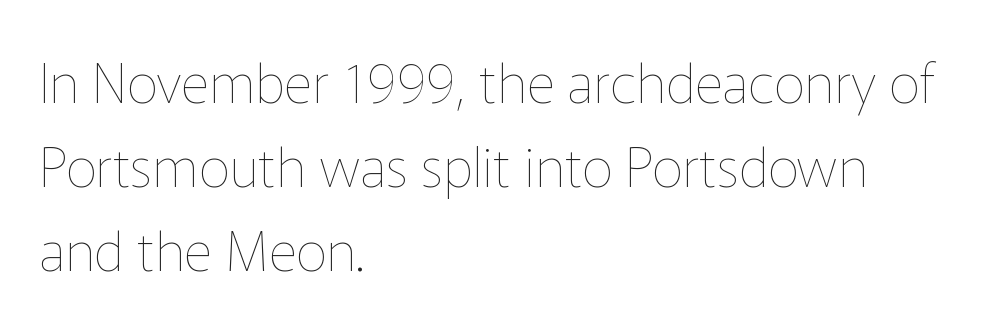
Reading down the block, your eye returns to a fixed left position each line. Think standard paragraph weight, or any step lighter than that. In terms of posture, this sample is upright. Looks like regular typesetting: each glyph gets only the width it needs. A typesetter would call this zero additional tracking. This block has exactly the height ordinary leading produces.
